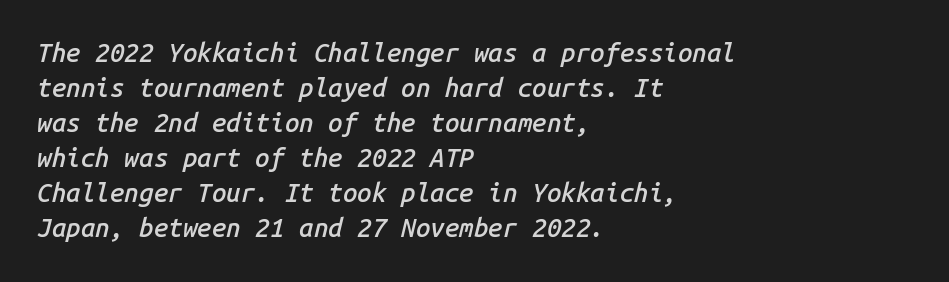
The image shows 26 px text type, italic (leaning right); set left-aligned, normal line spacing (1.35x), normal letter spacing, not underlined.
